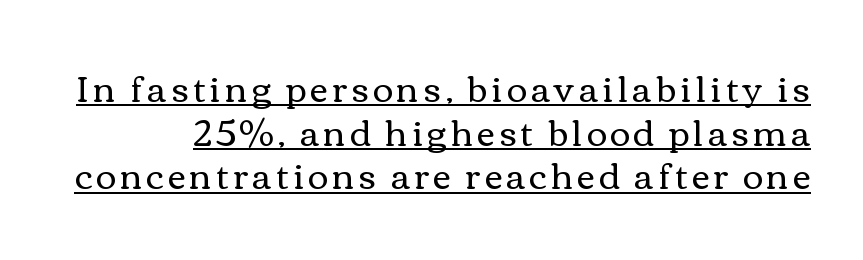
Varying glyph widths throughout — classic text-font behaviour. Rendered with straight, roman letterforms. Each line of the rendering has a horizontal stroke beneath the glyphs. Bold? No — there's no thickening of the strokes. Horizontal bands of white between lines are of average thickness.
